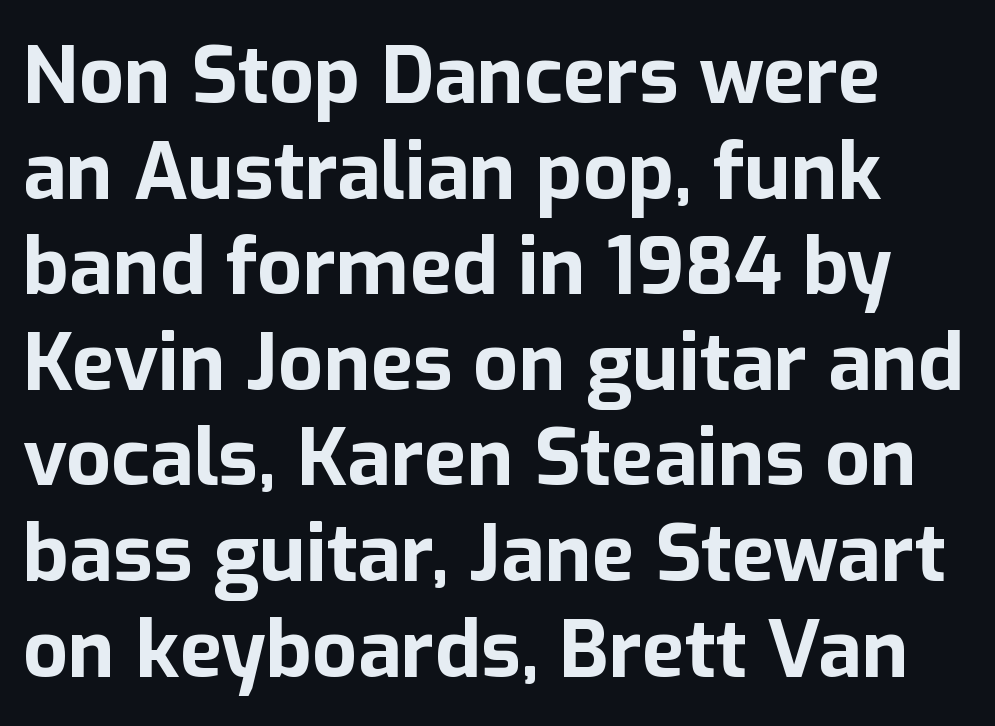
Q: Is the text bold? A: Yes.
Q: Is the text italic (slanted)? A: No, it is upright.
Q: Is the typeface a serif or a sans-serif typeface? A: Sans-serif.
Q: Is the text underlined? A: No.
Q: Is the spacing between letters normal or unusually wide? A: Normal.
Q: Width (condensed, normal, or wide)? A: Normal.
Q: Stroke contrast? A: Low.
Q: x-height? A: Medium.
Q: Monospaced? A: No.
